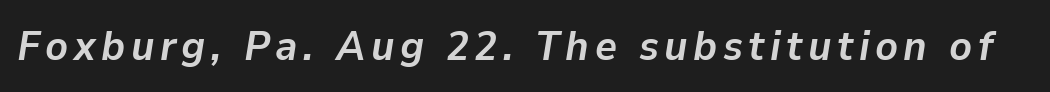
Q: Is the text bold? A: Yes.
Q: Is the text italic (slanted)? A: Yes, it leans right by about 9 degrees.
Q: Is the text underlined? A: No.
Q: Width (condensed, normal, or wide)? A: Normal.
Q: Stroke contrast? A: Low.
Q: x-height? A: Medium.
Q: Monospaced? A: No.
